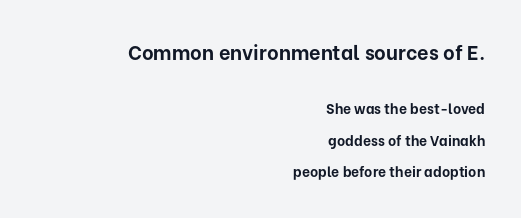
What stands out about the letter spacing? Nothing — it is the standard amount. These lines are set flush right with a ragged left edge. The face used here has the dense, thick strokes of a bold. Widely set lines give the paragraph a tall, airy silhouette. Nobody drew a line under any word here.
